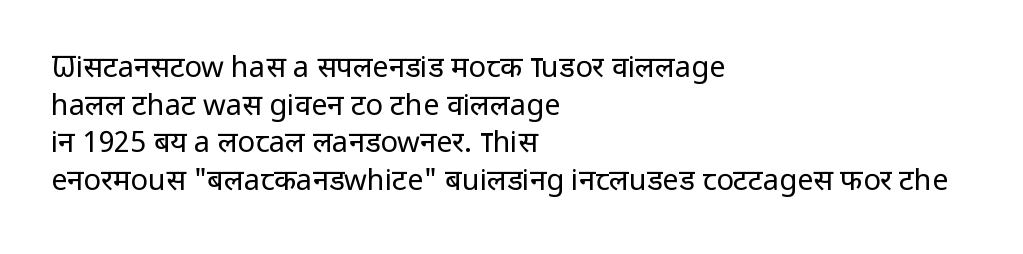
Is the letter spacing exaggerated? No — it looks like the ordinary default. Compared with a typical body face, this is equally light or lighter still. The axis of the letterforms is exactly vertical. Nothing sits at the stroke ends, so this counts as sans-serif. You could not count columns in this text — the font is proportionally spaced. In CSS terms this would be text-align: left.
